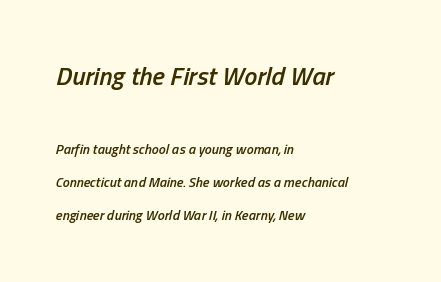
The lettering tilts uniformly, giving the passage an italic look. Unmarked baselines from the first word to the last. Does the bottom block carry the larger type? No, the top block does. Rows of type keep a wide berth in the vertical direction. The face used here is a semibold: visibly heavier than regular, lighter than bold. The passage is arranged the way most books set body copy — flush left.
